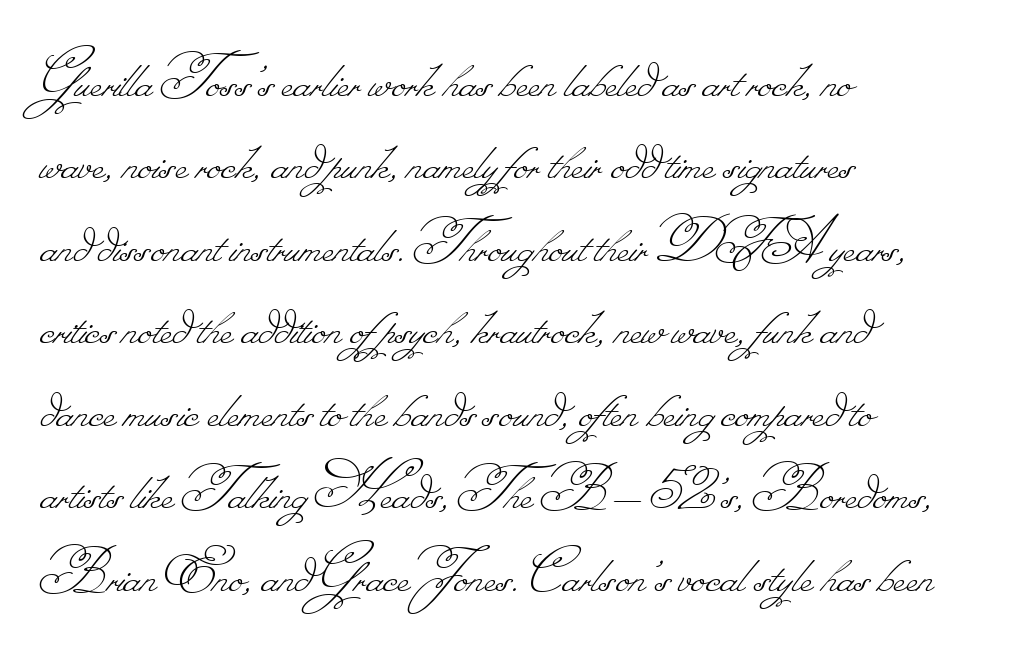
Q: Is the text bold? A: No.
Q: Is the text underlined? A: No.
Q: How is the paragraph aligned? A: Left-aligned.
Q: Is the spacing between letters normal or unusually wide? A: Normal.
Q: Is the spacing between lines tight, normal or loose? A: Normal.
Q: Width (condensed, normal, or wide)? A: Normal.
Q: Stroke contrast? A: Low.
Q: Monospaced? A: No.
